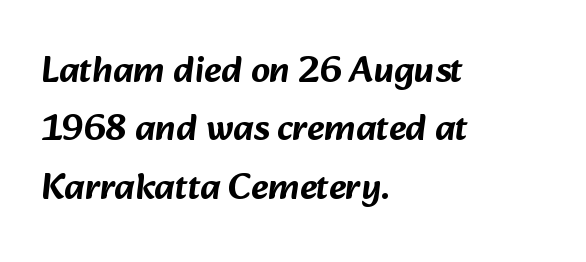
{"serif": "no", "width": "normal", "stroke_contrast": "low", "x_height": "medium", "monospaced": "no", "underline": "no", "align": "left", "line_spacing": "normal", "line_spacing_ratio": 1.58, "letter_spacing": "normal", "letter_spacing_em": 0.0, "glyph_px": 37}
